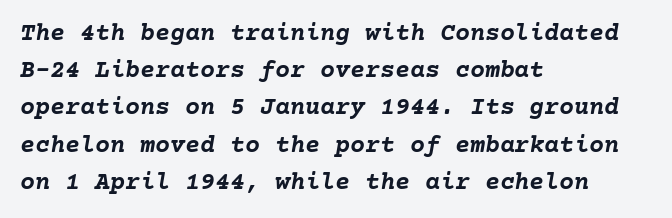
Yep, that's italic — everything's leaning. These words are printed bold, with thick strokes throughout. Where is the straight margin? On the left. There is no visible air inserted between adjacent glyphs. This block has exactly the height ordinary leading produces.
